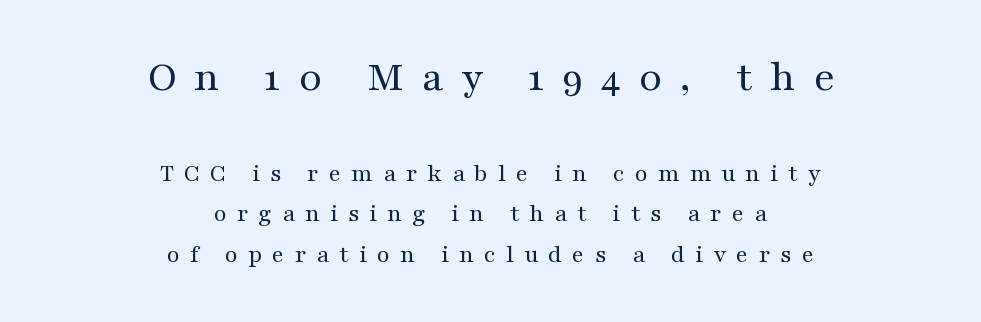
Q: Is the text bold? A: No.
Q: Is the text italic (slanted)? A: No, it is upright.
Q: Is the typeface a serif or a sans-serif typeface? A: Serif.
Q: Is the text underlined? A: No.
Q: How is the paragraph aligned? A: Centered.
Q: Is the spacing between letters normal or unusually wide? A: Unusually wide.
Q: Is the spacing between lines tight, normal or loose? A: Normal.
Q: Which block of text is set in a larger size, the first (top) or the second (bottom)? A: The first (top) one.
Q: Width (condensed, normal, or wide)? A: Wide.
Q: Stroke contrast? A: Medium.
Q: x-height? A: Medium.
Q: Monospaced? A: No.
